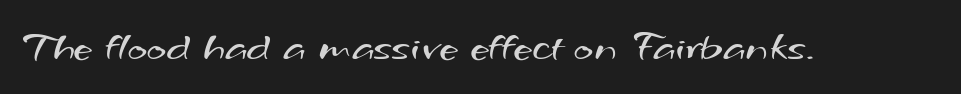
Q: Is the text bold? A: No.
Q: Is the typeface a serif or a sans-serif typeface? A: Sans-serif.
Q: Is the text underlined? A: No.
Q: Is the spacing between letters normal or unusually wide? A: Normal.
Q: Width (condensed, normal, or wide)? A: Wide.
Q: Stroke contrast? A: Medium.
Q: x-height? A: Small.
Q: Monospaced? A: No.
